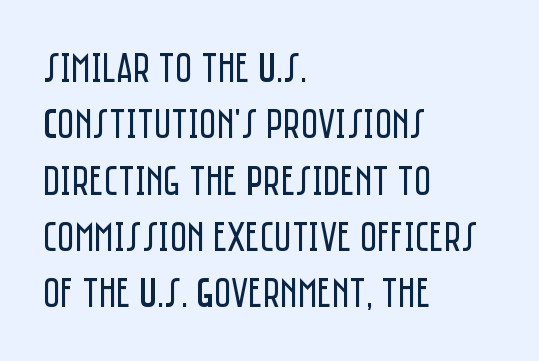
{"serif": "no", "italic": "no", "bold": "no", "weight": "regular", "width": "condensed", "stroke_contrast": "low", "x_height": "large", "monospaced": "no", "underline": "no", "align": "left", "line_spacing": "normal", "line_spacing_ratio": 1.34, "letter_spacing": "normal", "letter_spacing_em": 0.0, "glyph_px": 42}
